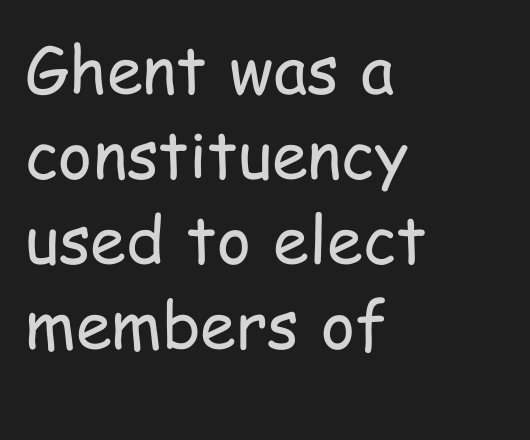
The image shows 65 px regular-weight, condensed sans-serif type, upright; set left-aligned, normal line spacing (1.31x), normal letter spacing, not underlined; low stroke contrast and a medium x-height.
